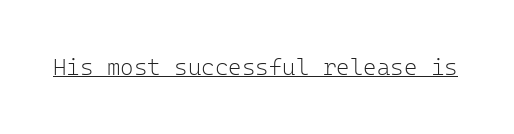
The image shows 23 px text type, upright; set normal letter spacing, underlined.
